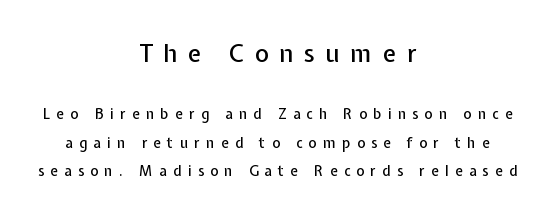
Size hierarchy here favors the leading block over the trailing one. No italicization has been applied; the sample stays upright. Beneath every word, the page is bare. The line-height multiplier appears high, well above default. Each word looks stretched out because of the extra space between its letters. The setting favours the middle, as headings and verse often do.
